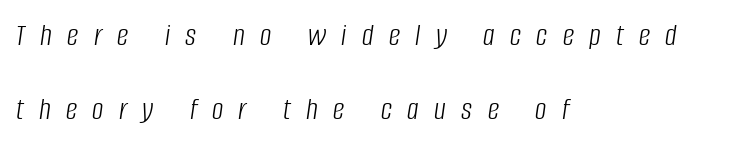
{"italic": "yes", "lean": "right", "slant_degrees": 8, "bold": "no", "weight": "light", "width": "condensed", "stroke_contrast": "low", "x_height": "large", "monospaced": "no", "underline": "no", "align": "left", "line_spacing": "loose", "line_spacing_ratio": 2.31, "letter_spacing": "wide", "letter_spacing_em": 0.48, "glyph_px": 32}
